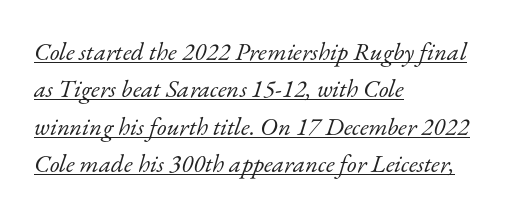
{"italic": "yes", "lean": "right", "slant_degrees": 17, "bold": "no", "underline": "yes", "align": "left", "line_spacing": "normal", "line_spacing_ratio": 1.5, "letter_spacing": "normal", "letter_spacing_em": 0.0, "glyph_px": 25}
